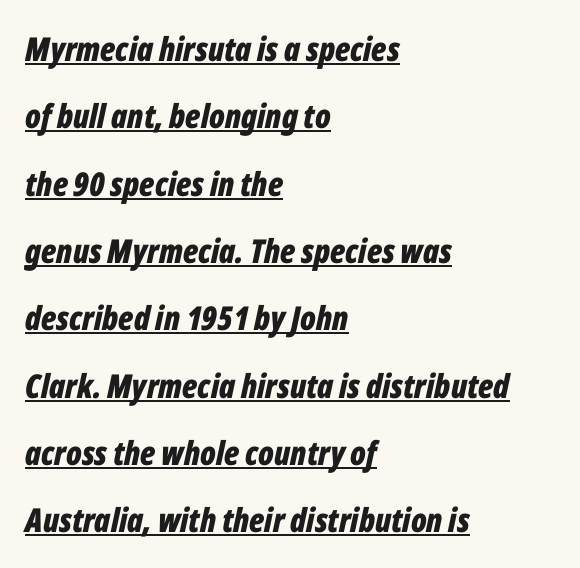
{"italic": "yes", "lean": "right", "slant_degrees": 12, "bold": "yes", "weight": "bold", "width": "condensed", "stroke_contrast": "low", "x_height": "medium", "monospaced": "no", "underline": "yes", "align": "left", "line_spacing": "loose", "line_spacing_ratio": 2.04, "letter_spacing": "normal", "letter_spacing_em": 0.0, "glyph_px": 33}
